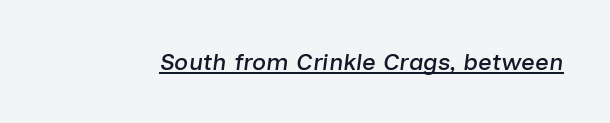
{"italic": "yes", "lean": "right", "slant_degrees": 7, "underline": "yes", "letter_spacing": "normal", "letter_spacing_em": 0.0, "glyph_px": 24}
